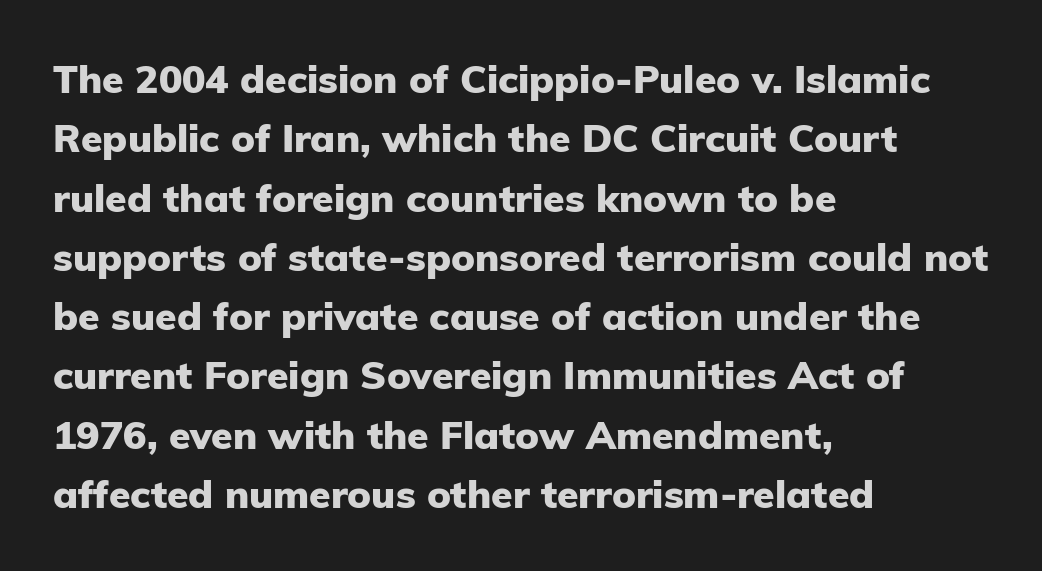
The image shows 39 px heavy sans-serif type, upright; set left-aligned, normal line spacing (1.52x), normal letter spacing, not underlined; low stroke contrast and a medium x-height.
